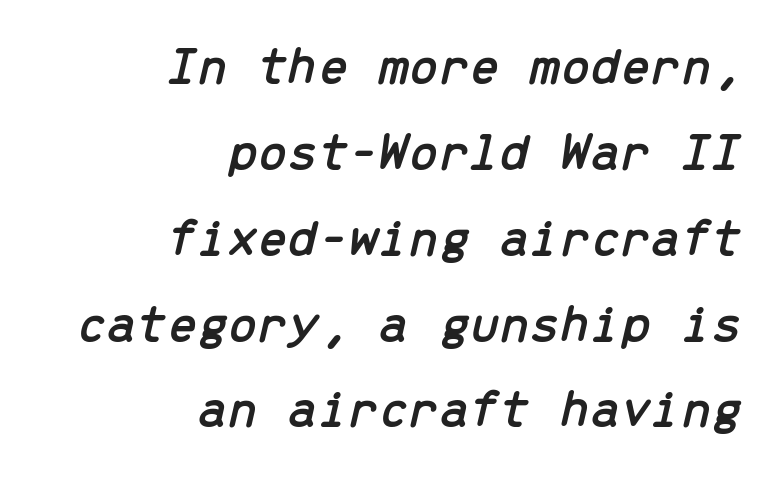
The image shows 54 px text type, italic (leaning right), monospaced; set right-aligned, normal line spacing (1.59x), normal letter spacing, not underlined; low stroke contrast and a medium x-height.
